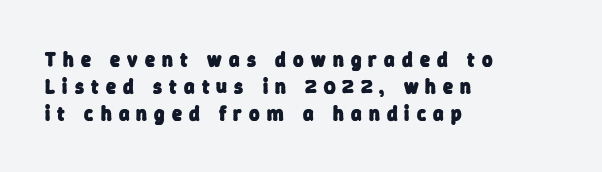
Q: Is the text bold? A: Yes.
Q: Is the text underlined? A: No.
Q: How is the paragraph aligned? A: Left-aligned.
Q: Is the spacing between letters normal or unusually wide? A: Unusually wide.
Q: Is the spacing between lines tight, normal or loose? A: Normal.
